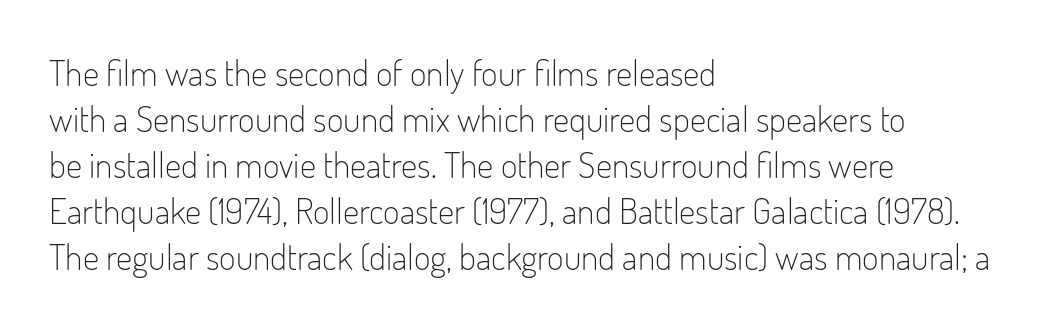
{"serif": "no", "italic": "no", "bold": "no", "weight": "light", "width": "condensed", "stroke_contrast": "low", "x_height": "small", "monospaced": "no", "underline": "no", "align": "left", "line_spacing": "normal", "line_spacing_ratio": 1.28, "letter_spacing": "normal", "letter_spacing_em": 0.0, "glyph_px": 36}
